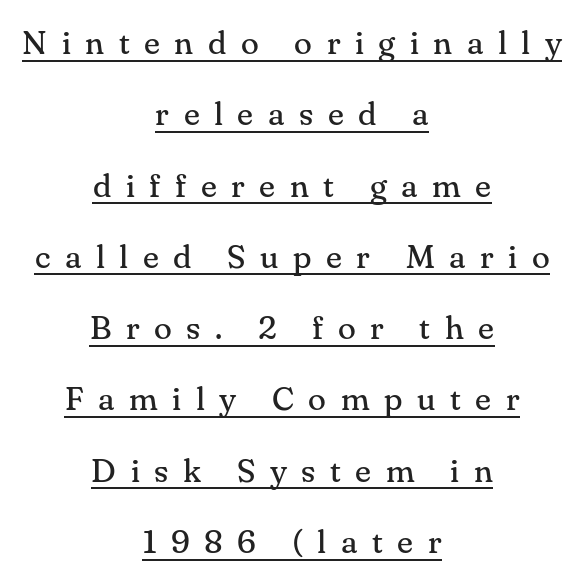
Q: Is the text bold? A: No.
Q: Is the text italic (slanted)? A: No, it is upright.
Q: Is the typeface a serif or a sans-serif typeface? A: Serif.
Q: Is the text underlined? A: Yes.
Q: How is the paragraph aligned? A: Centered.
Q: Is the spacing between letters normal or unusually wide? A: Unusually wide.
Q: Is the spacing between lines tight, normal or loose? A: Loose.
Q: Width (condensed, normal, or wide)? A: Normal.
Q: Stroke contrast? A: Medium.
Q: x-height? A: Small.
Q: Monospaced? A: No.
